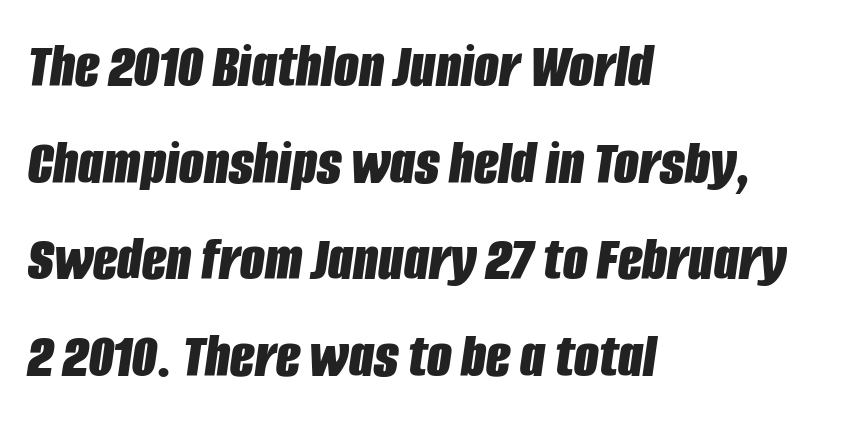
Q: Is the text bold? A: Yes.
Q: Is the text italic (slanted)? A: Yes, it leans right by about 8 degrees.
Q: Is the text underlined? A: No.
Q: How is the paragraph aligned? A: Left-aligned.
Q: Is the spacing between letters normal or unusually wide? A: Normal.
Q: Is the spacing between lines tight, normal or loose? A: Normal.
Q: Width (condensed, normal, or wide)? A: Condensed.
Q: Stroke contrast? A: Low.
Q: x-height? A: Large.
Q: Monospaced? A: No.
